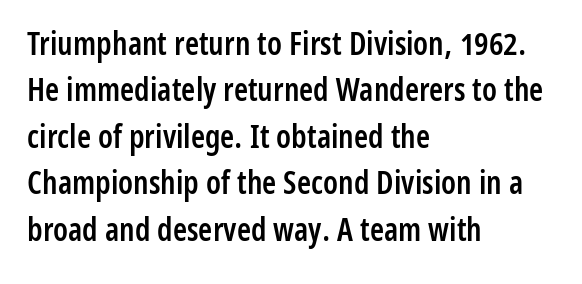
{"serif": "no", "italic": "no", "bold": "semi", "weight": "semibold", "width": "condensed", "stroke_contrast": "low", "x_height": "medium", "monospaced": "no", "underline": "no", "align": "left", "line_spacing": "normal", "line_spacing_ratio": 1.45, "letter_spacing": "normal", "letter_spacing_em": 0.0, "glyph_px": 32}
